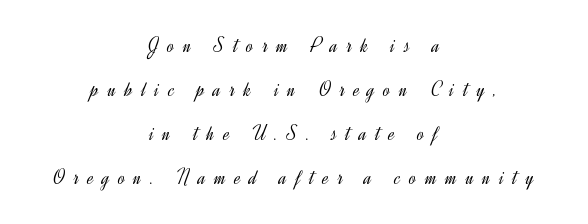
{"bold": "no", "underline": "no", "align": "center", "line_spacing": "loose", "line_spacing_ratio": 2.09, "letter_spacing": "wide", "letter_spacing_em": 0.42, "glyph_px": 21}
